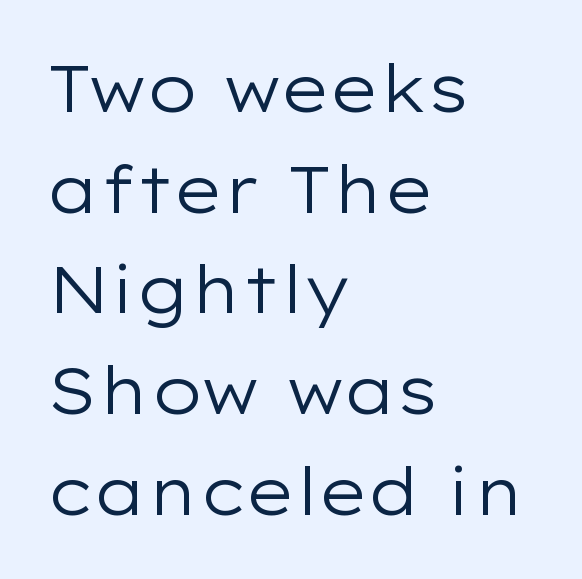
Note the varied advance widths — an 'i' is clearly narrower than an 'm'. The font's upright variant was chosen for this text. In terms of leading, this rendering sits right in the middle. Observe the ordinary spacing: letters are neighbours, not strangers. Descender tails drop into unmarked territory.
